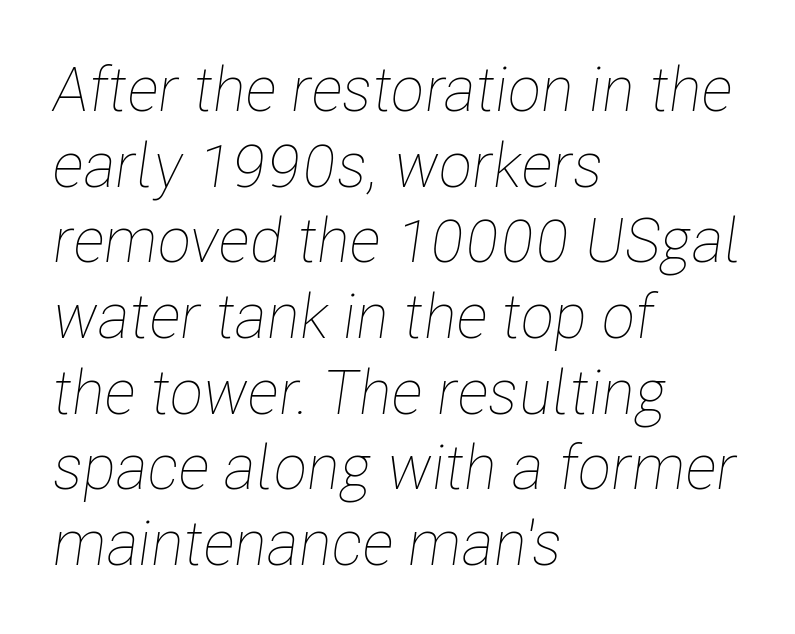
Q: Is the text bold? A: No.
Q: Is the text italic (slanted)? A: Yes, it leans right by about 8 degrees.
Q: Is the text underlined? A: No.
Q: How is the paragraph aligned? A: Left-aligned.
Q: Is the spacing between letters normal or unusually wide? A: Normal.
Q: Width (condensed, normal, or wide)? A: Condensed.
Q: Stroke contrast? A: Low.
Q: x-height? A: Medium.
Q: Monospaced? A: No.
